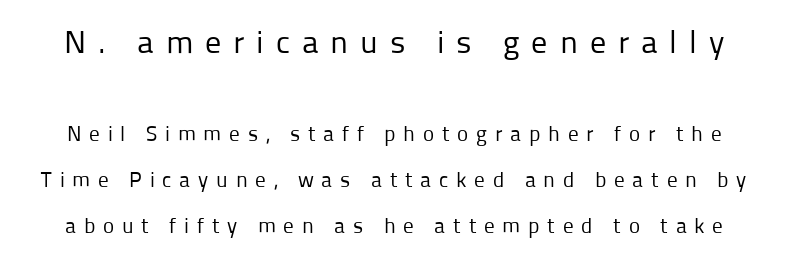
Serifs: no, the terminals of the letterforms are clean. Heaviness? Minimal to ordinary, like unemphasized prose. Style check: upright. The letters advance in unequal steps, a hallmark of proportional type. The tracking reads as deliberately expanded to a designer's eye. Here the first block reads like a headline and the second like body copy.
